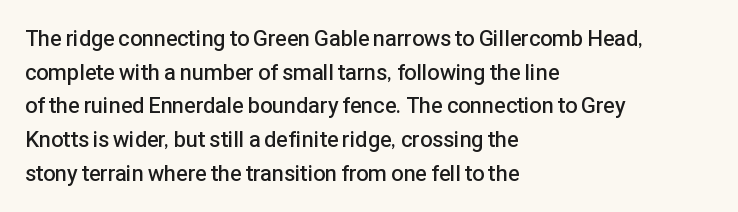
Q: Is the text bold? A: Semi-bold.
Q: Is the text italic (slanted)? A: No, it is upright.
Q: Is the text underlined? A: No.
Q: How is the paragraph aligned? A: Left-aligned.
Q: Is the spacing between letters normal or unusually wide? A: Normal.
Q: Is the spacing between lines tight, normal or loose? A: Normal.
